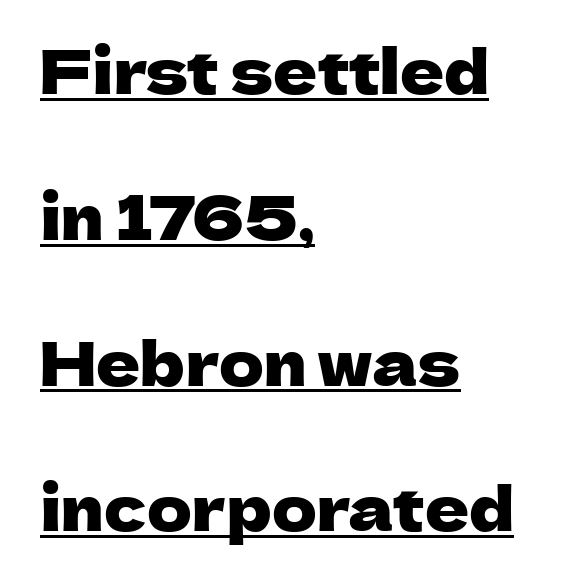
The image shows 61 px sans-serif type, upright; set left-aligned, loose line spacing (2.39x), normal letter spacing, underlined; low stroke contrast and a medium x-height.
